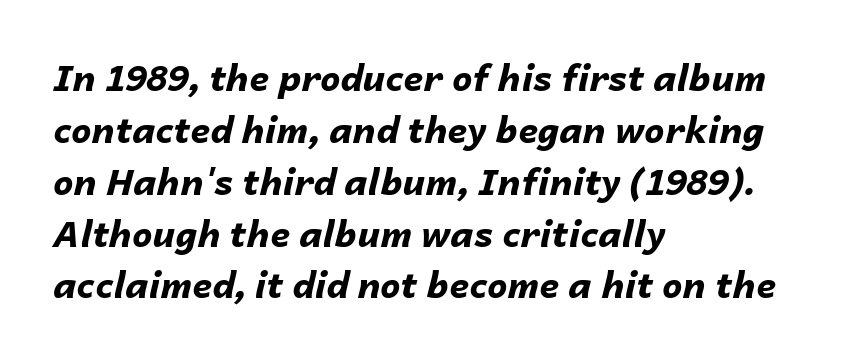
The horizontal fit of the characters is conventional and even. Letters rest on an invisible, unmarked baseline. The passage is arranged the way most books set body copy — flush left. Plenty of ink on the page — the face is bold. Looking at the ascenders, they clearly lean.
